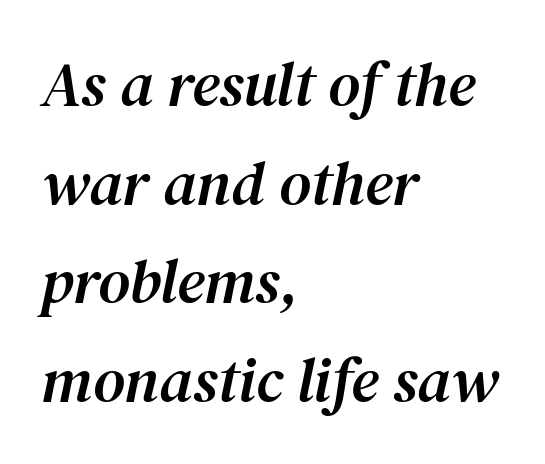
Q: Is the text italic (slanted)? A: Yes, it leans right by about 12 degrees.
Q: Is the typeface a serif or a sans-serif typeface? A: Serif.
Q: Is the text underlined? A: No.
Q: How is the paragraph aligned? A: Left-aligned.
Q: Is the spacing between letters normal or unusually wide? A: Normal.
Q: Is the spacing between lines tight, normal or loose? A: Normal.
Q: Width (condensed, normal, or wide)? A: Normal.
Q: Stroke contrast? A: Medium.
Q: x-height? A: Medium.
Q: Monospaced? A: No.
